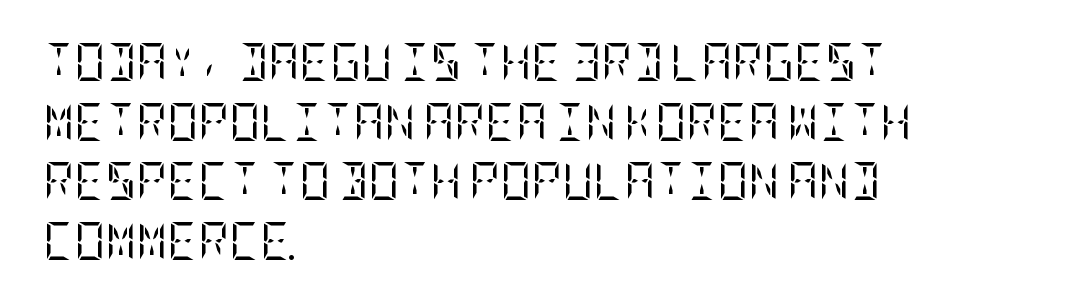
Q: Is the text bold? A: No.
Q: Is the text italic (slanted)? A: No, it is upright.
Q: Is the typeface a serif or a sans-serif typeface? A: Serif.
Q: Is the text underlined? A: No.
Q: How is the paragraph aligned? A: Left-aligned.
Q: Is the spacing between letters normal or unusually wide? A: Normal.
Q: Is the spacing between lines tight, normal or loose? A: Normal.
Q: Width (condensed, normal, or wide)? A: Condensed.
Q: Stroke contrast? A: Low.
Q: x-height? A: Large.
